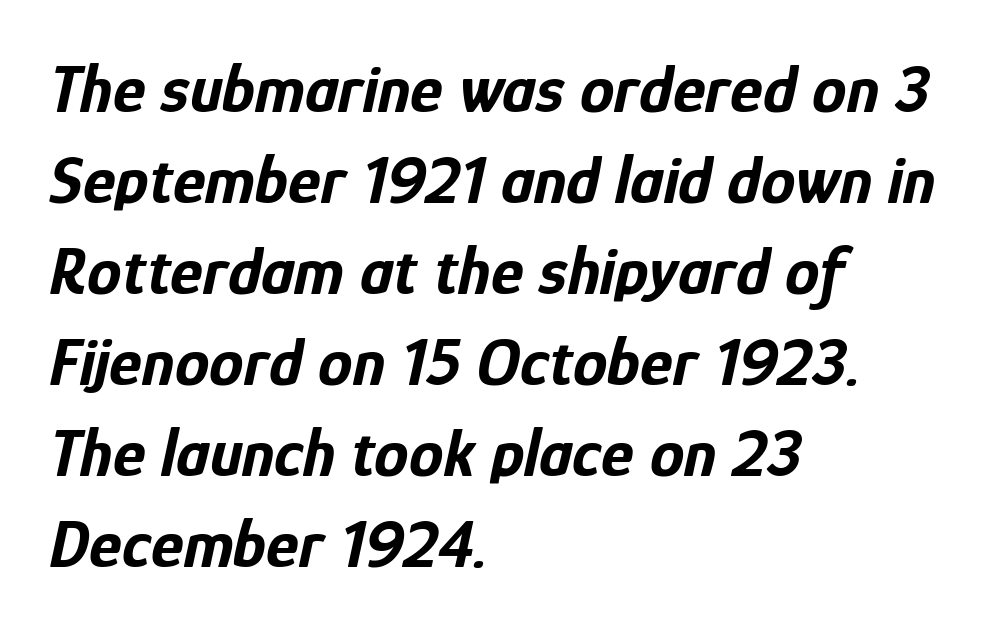
{"italic": "yes", "lean": "right", "slant_degrees": 12, "bold": "yes", "weight": "bold", "width": "condensed", "stroke_contrast": "low", "x_height": "medium", "monospaced": "no", "underline": "no", "align": "left", "line_spacing": "normal", "line_spacing_ratio": 1.32, "letter_spacing": "normal", "letter_spacing_em": 0.0, "glyph_px": 69}
